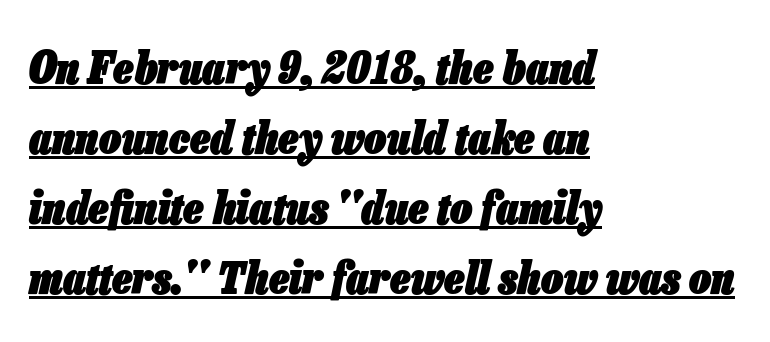
The image shows 44 px heavy, condensed type, italic (leaning right); set left-aligned, normal line spacing (1.59x), normal letter spacing, underlined; low stroke contrast and a medium x-height.
